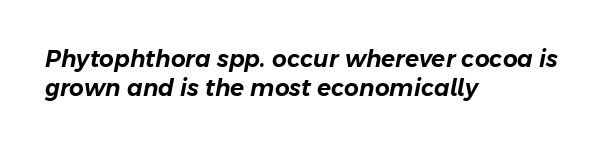
These lines were composed using italics. The letters sit at their default tracking, neither squeezed nor spread. The strip under each line holds only bare page. This sample is left-justified, so line endings fall wherever the words run out.
